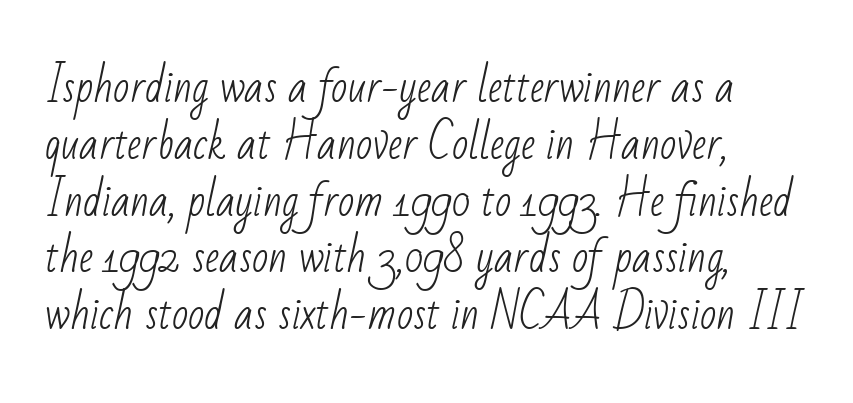
{"serif": "no", "bold": "no", "weight": "light", "width": "condensed", "stroke_contrast": "low", "x_height": "small", "monospaced": "no", "underline": "no", "align": "left", "line_spacing": "normal", "line_spacing_ratio": 1.32, "letter_spacing": "normal", "letter_spacing_em": 0.0, "glyph_px": 43}
